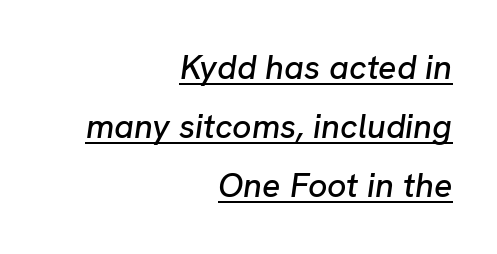
Compared with ordinary roman type, these characters are visibly tilted. Is this a fixed-width face? No — the glyphs have proportional, varying widths. These lines keep a tight, regular rhythm from letter to letter. A baseline rule has been typeset under these characters. Which margin do the lines hug? The right one — the left edge is uneven.
